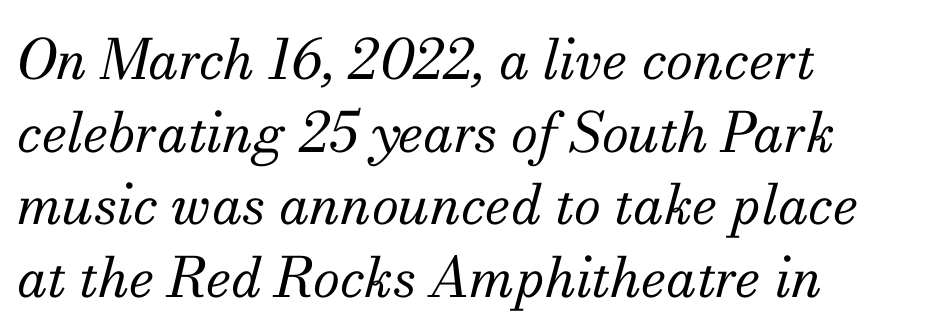
Q: Is the text bold? A: No.
Q: Is the text italic (slanted)? A: Yes, it leans right by about 13 degrees.
Q: Is the typeface a serif or a sans-serif typeface? A: Serif.
Q: Is the text underlined? A: No.
Q: How is the paragraph aligned? A: Left-aligned.
Q: Is the spacing between letters normal or unusually wide? A: Normal.
Q: Is the spacing between lines tight, normal or loose? A: Normal.
Q: Width (condensed, normal, or wide)? A: Normal.
Q: Stroke contrast? A: Medium.
Q: x-height? A: Small.
Q: Monospaced? A: No.
